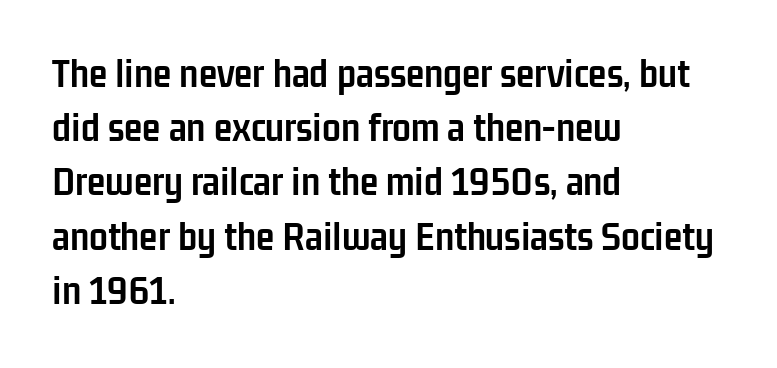
The image shows 42 px semibold, condensed sans-serif type, upright; set left-aligned, normal line spacing (1.29x), normal letter spacing, not underlined; low stroke contrast and a medium x-height.
